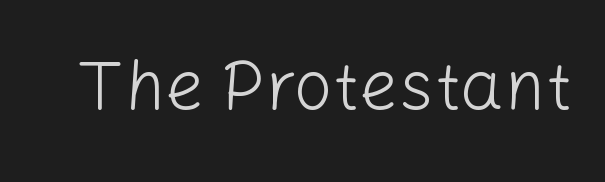
Q: Is the text bold? A: No.
Q: Is the text italic (slanted)? A: No, it is upright.
Q: Is the typeface a serif or a sans-serif typeface? A: Sans-serif.
Q: Is the text underlined? A: No.
Q: Is the spacing between letters normal or unusually wide? A: Normal.
Q: Width (condensed, normal, or wide)? A: Normal.
Q: Stroke contrast? A: Low.
Q: x-height? A: Medium.
Q: Monospaced? A: No.
